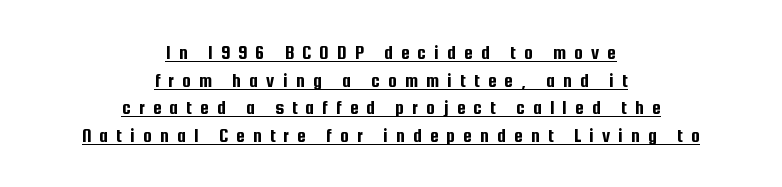
Q: Is the text italic (slanted)? A: No, it is upright.
Q: Is the text underlined? A: Yes.
Q: How is the paragraph aligned? A: Centered.
Q: Is the spacing between letters normal or unusually wide? A: Unusually wide.
Q: Is the spacing between lines tight, normal or loose? A: Normal.
